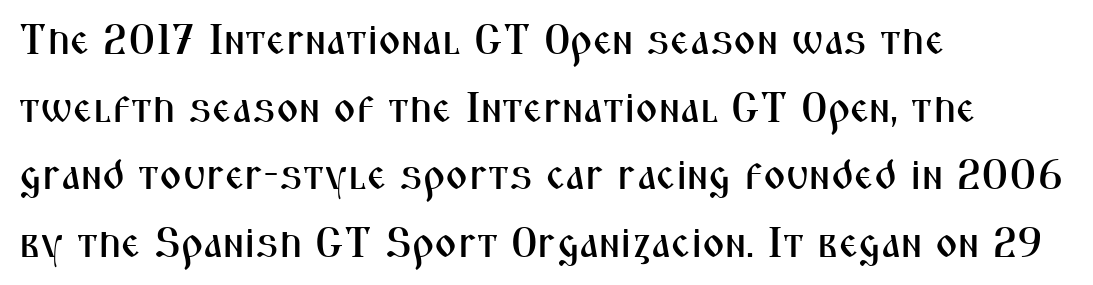
Q: Is the text italic (slanted)? A: No, it is upright.
Q: Is the typeface a serif or a sans-serif typeface? A: Sans-serif.
Q: Is the text underlined? A: No.
Q: How is the paragraph aligned? A: Left-aligned.
Q: Is the spacing between letters normal or unusually wide? A: Normal.
Q: Is the spacing between lines tight, normal or loose? A: Normal.
Q: Width (condensed, normal, or wide)? A: Condensed.
Q: Stroke contrast? A: Medium.
Q: x-height? A: Medium.
Q: Monospaced? A: No.
